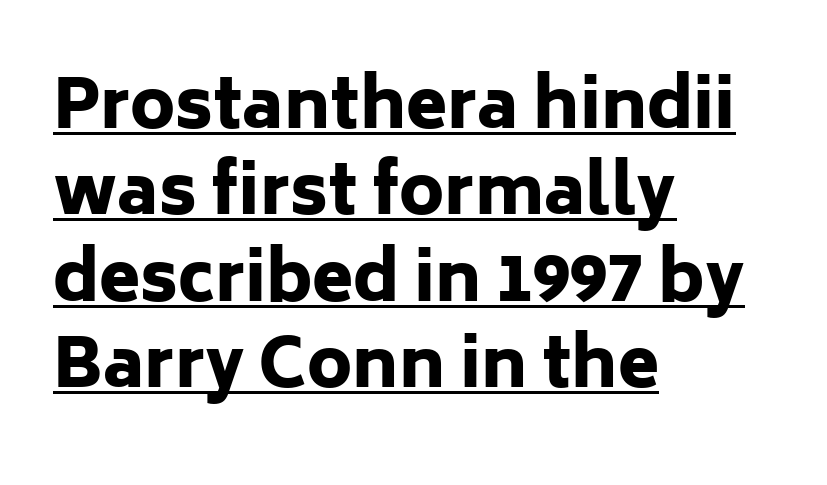
Every letter is thick-stroked: bold, no question. Successive baselines arrive at the customary interval. Proportional: the letters do not fall into vertical columns. The rendering shows plain stroke endings on the letterforms — a sans-serif design. This is underlined copy, the kind a proofreader might mark for attention.
